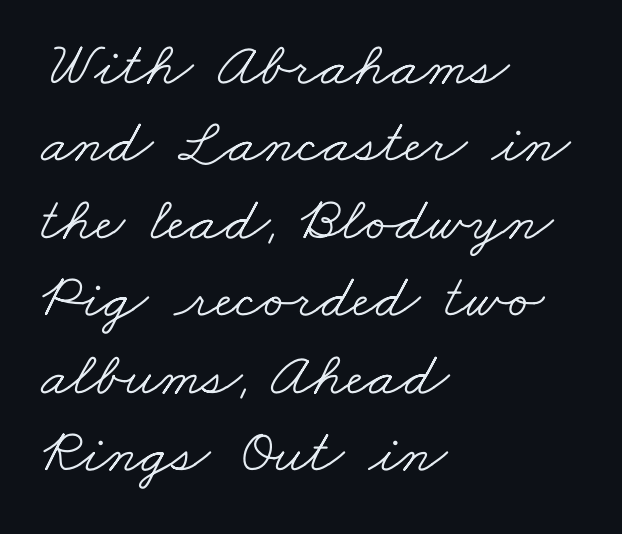
Q: Is the text bold? A: No.
Q: Is the typeface a serif or a sans-serif typeface? A: Serif.
Q: Is the text underlined? A: No.
Q: How is the paragraph aligned? A: Left-aligned.
Q: Is the spacing between letters normal or unusually wide? A: Normal.
Q: Width (condensed, normal, or wide)? A: Wide.
Q: Stroke contrast? A: Low.
Q: x-height? A: Small.
Q: Monospaced? A: No.
